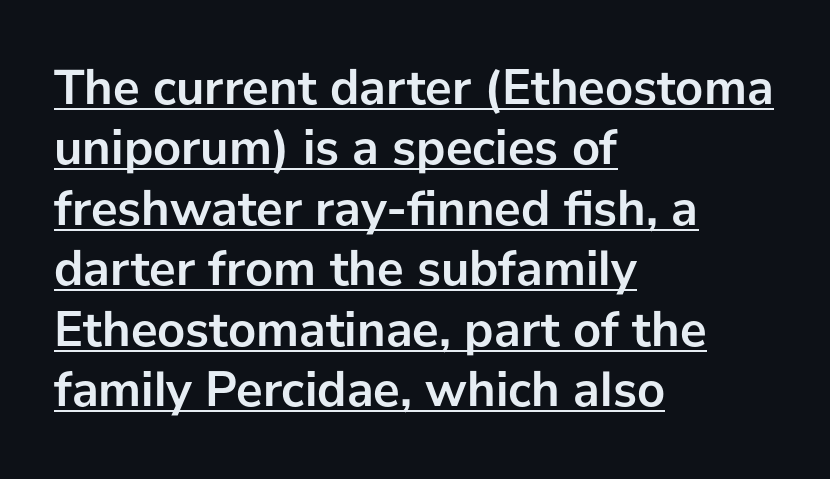
The image shows 50 px semibold sans-serif type, upright; set left-aligned, line spacing 1.21x, normal letter spacing, underlined; low stroke contrast and a medium x-height.
